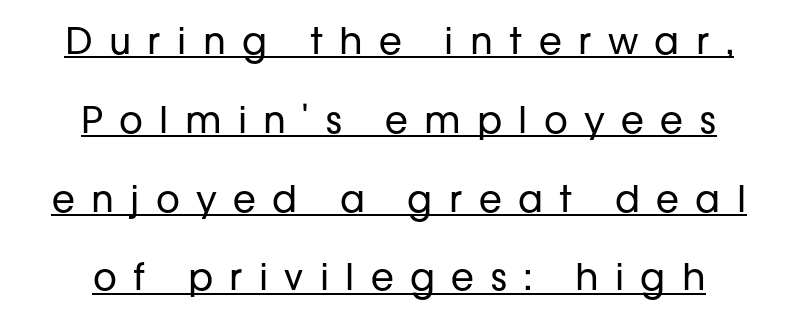
Grotesque or geometric, the face here clearly has no serifs. The sample's only ornament is a line tracing under the words. A typesetter would call this proportional, since set widths differ per character. The lines are spread far apart with generous leading. Vertical strokes here are truly vertical.
